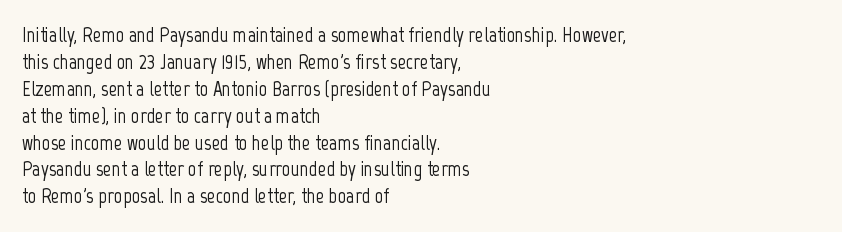
{"italic": "no", "underline": "no", "align": "left", "line_spacing": "normal", "line_spacing_ratio": 1.28, "letter_spacing": "normal", "letter_spacing_em": 0.0, "glyph_px": 21}
